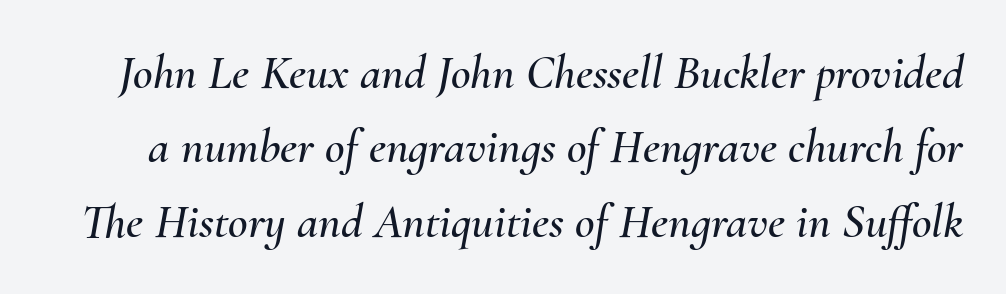
{"italic": "yes", "lean": "right", "slant_degrees": 10, "width": "normal", "stroke_contrast": "medium", "x_height": "small", "monospaced": "no", "underline": "no", "line_spacing": "normal", "line_spacing_ratio": 1.55, "letter_spacing": "normal", "letter_spacing_em": 0.0, "glyph_px": 48}
